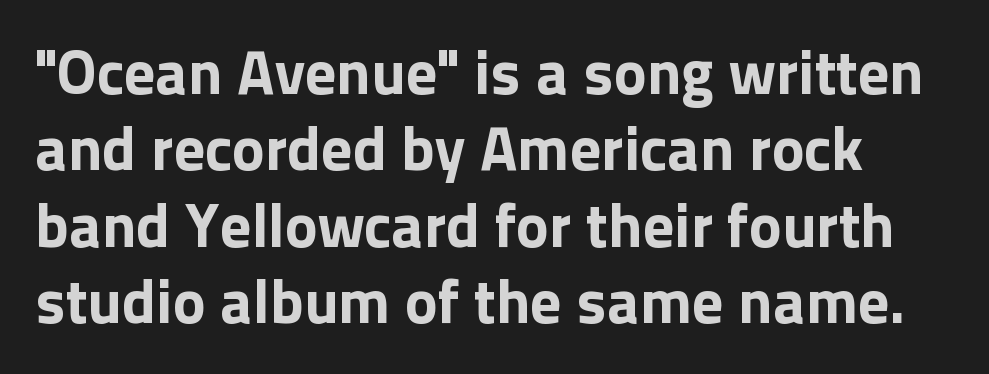
The image shows 62 px bold sans-serif type, upright; set line spacing 1.23x, normal letter spacing, not underlined; a medium x-height.
